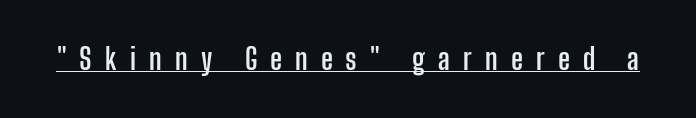
You'd pick this weight for a headline — it's a proper bold. This sample uses a sans-serif face. Notice how the stems are strictly vertical — no italics here. Character widths vary here, with narrow letters taking less room than wide ones. The type is letterspaced generously, with wide tracking.
